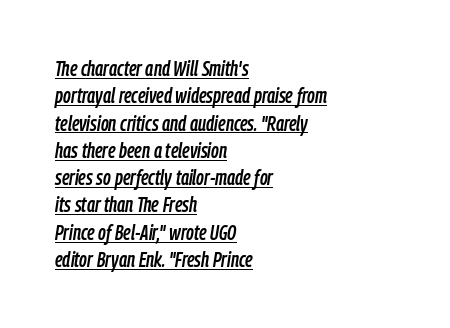
Q: Is the text italic (slanted)? A: Yes, it leans right by about 9 degrees.
Q: Is the text underlined? A: Yes.
Q: How is the paragraph aligned? A: Left-aligned.
Q: Is the spacing between letters normal or unusually wide? A: Normal.
Q: Is the spacing between lines tight, normal or loose? A: Normal.
